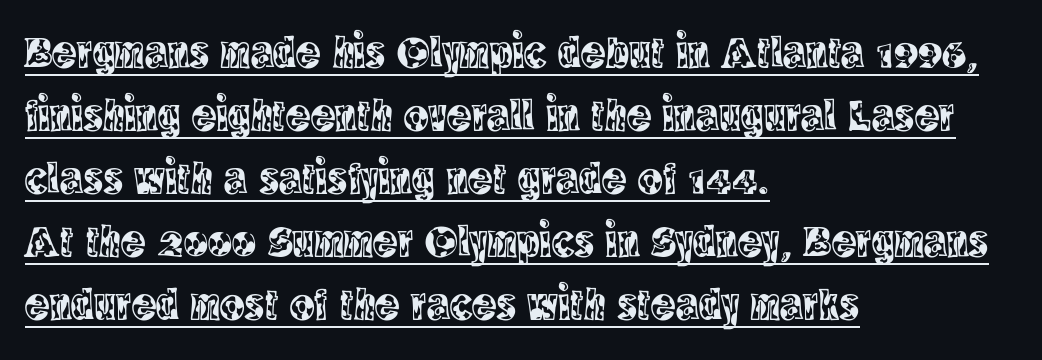
Q: Is the text italic (slanted)? A: No, it is upright.
Q: Is the typeface a serif or a sans-serif typeface? A: Serif.
Q: Is the text underlined? A: Yes.
Q: How is the paragraph aligned? A: Left-aligned.
Q: Is the spacing between letters normal or unusually wide? A: Normal.
Q: Is the spacing between lines tight, normal or loose? A: Normal.
Q: Width (condensed, normal, or wide)? A: Condensed.
Q: x-height? A: Large.
Q: Monospaced? A: No.
